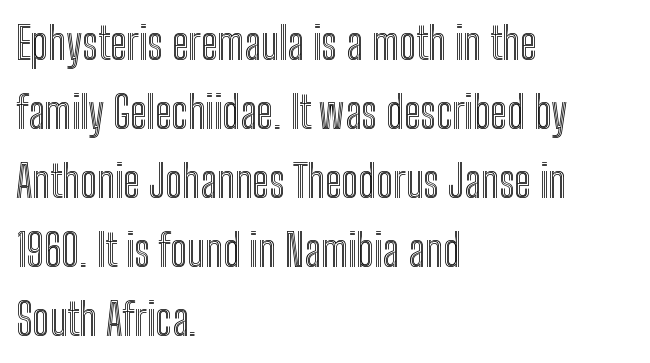
The image shows 44 px condensed type, upright; set left-aligned, normal line spacing (1.57x), normal letter spacing, not underlined; a medium x-height.
